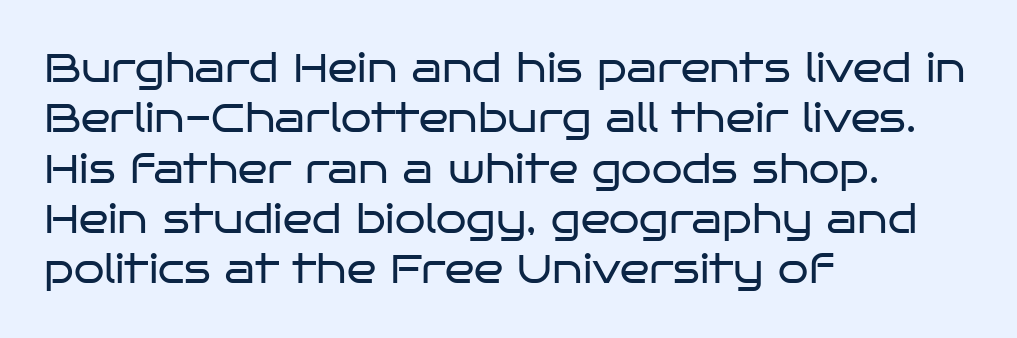
Q: Is the text bold? A: No.
Q: Is the text italic (slanted)? A: No, it is upright.
Q: Is the typeface a serif or a sans-serif typeface? A: Sans-serif.
Q: Is the text underlined? A: No.
Q: How is the paragraph aligned? A: Left-aligned.
Q: Is the spacing between letters normal or unusually wide? A: Normal.
Q: Is the spacing between lines tight, normal or loose? A: Normal.
Q: Width (condensed, normal, or wide)? A: Wide.
Q: Stroke contrast? A: Low.
Q: x-height? A: Large.
Q: Monospaced? A: No.
